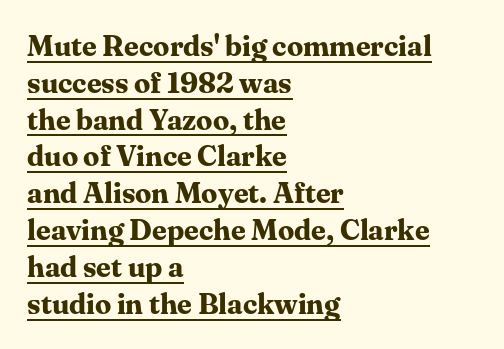
Q: Is the text bold? A: Yes.
Q: Is the text italic (slanted)? A: No, it is upright.
Q: Is the typeface a serif or a sans-serif typeface? A: Serif.
Q: Is the text underlined? A: Yes.
Q: How is the paragraph aligned? A: Left-aligned.
Q: Is the spacing between letters normal or unusually wide? A: Normal.
Q: Is the spacing between lines tight, normal or loose? A: Normal.
Q: Width (condensed, normal, or wide)? A: Normal.
Q: Stroke contrast? A: Medium.
Q: x-height? A: Medium.
Q: Monospaced? A: No.
